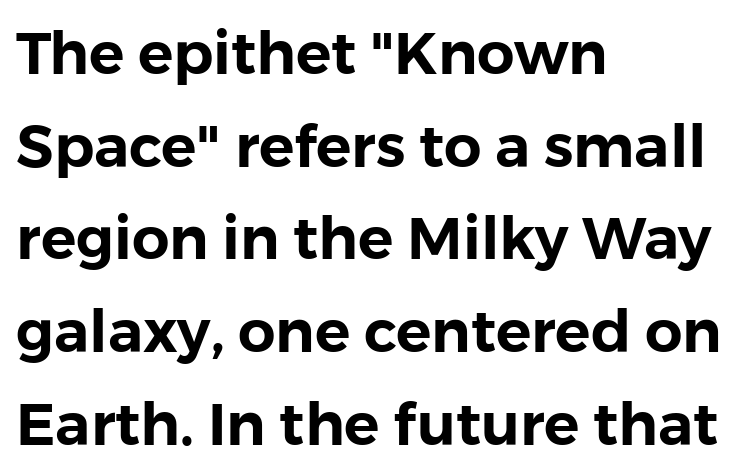
{"serif": "no", "italic": "no", "width": "normal", "x_height": "medium", "monospaced": "no", "underline": "no", "align": "left", "line_spacing": "normal", "line_spacing_ratio": 1.57, "letter_spacing": "normal", "letter_spacing_em": 0.0, "glyph_px": 59}
